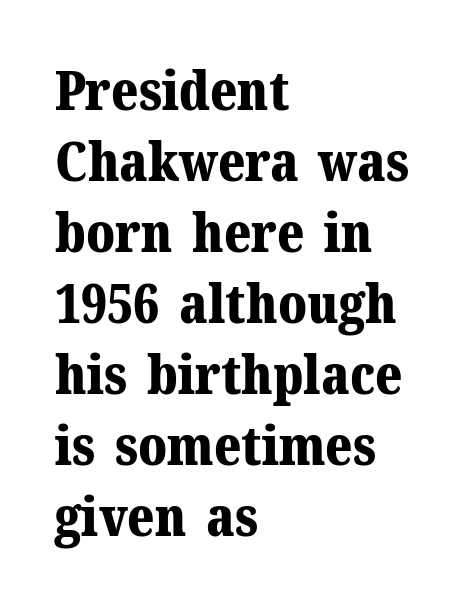
The image shows 55 px bold serif type, upright; set left-aligned, normal line spacing (1.29x), normal letter spacing, not underlined; medium stroke contrast and a medium x-height.
